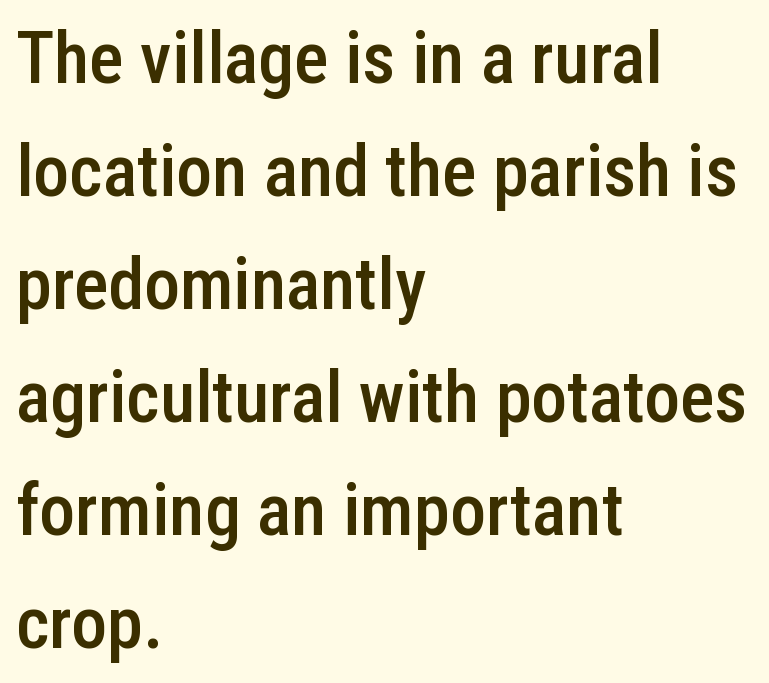
Characters follow at the spacing the type designer built in. The rendering uses natural spacing where letterforms have individual widths. Note: no serifs on the glyphs. Honestly, the row spacing looks completely unremarkable. Unlike italic type, these characters show no tilt at all. A somewhat darkened texture: the type is semibold rather than bold.
